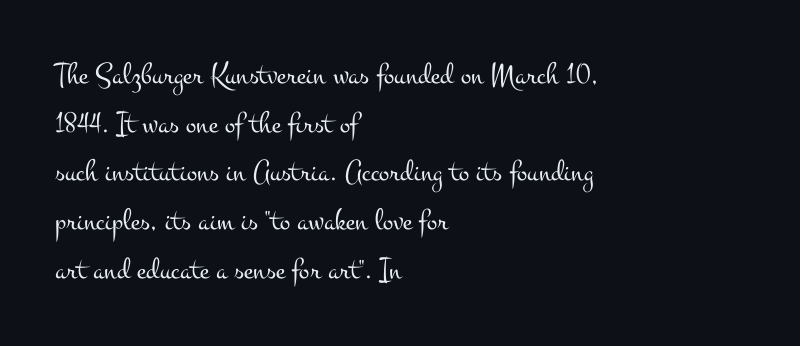
{"bold": "no", "weight": "light", "width": "wide", "stroke_contrast": "medium", "x_height": "small", "monospaced": "no", "underline": "no", "align": "left", "line_spacing": "normal", "line_spacing_ratio": 1.57, "letter_spacing": "normal", "letter_spacing_em": 0.0, "glyph_px": 31}
